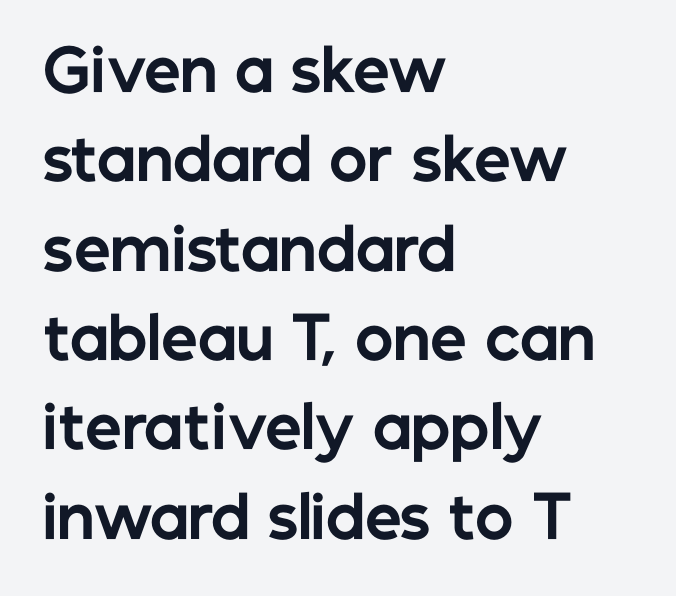
{"serif": "no", "italic": "no", "bold": "yes", "weight": "bold", "width": "normal", "stroke_contrast": "low", "x_height": "medium", "monospaced": "no", "underline": "no", "align": "left", "line_spacing": "normal", "line_spacing_ratio": 1.54, "letter_spacing": "normal", "letter_spacing_em": 0.0, "glyph_px": 58}
